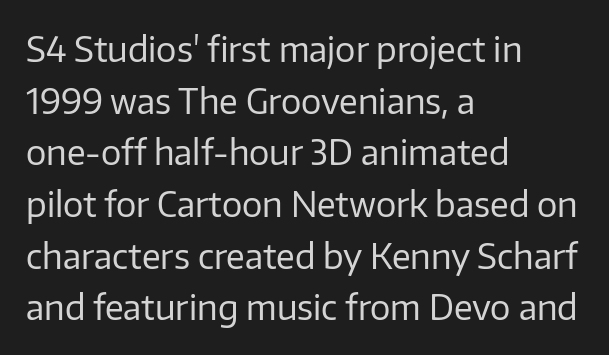
Q: Is the text bold? A: No.
Q: Is the text italic (slanted)? A: No, it is upright.
Q: Is the typeface a serif or a sans-serif typeface? A: Sans-serif.
Q: Is the text underlined? A: No.
Q: How is the paragraph aligned? A: Left-aligned.
Q: Is the spacing between letters normal or unusually wide? A: Normal.
Q: Is the spacing between lines tight, normal or loose? A: Normal.
Q: Width (condensed, normal, or wide)? A: Normal.
Q: Stroke contrast? A: Low.
Q: x-height? A: Medium.
Q: Monospaced? A: No.
